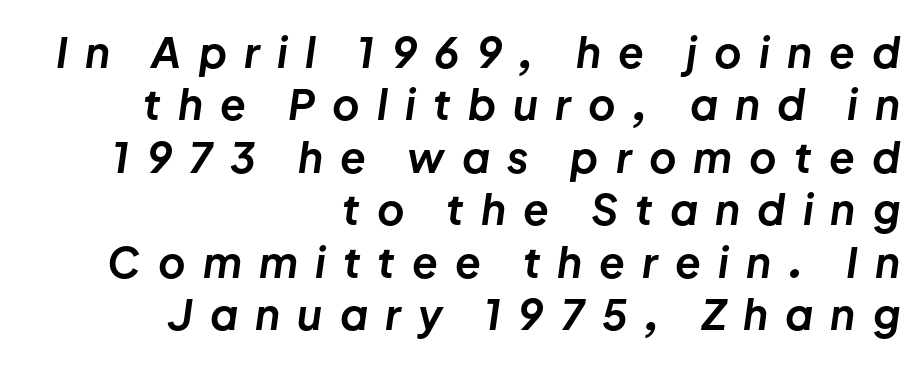
This sample uses an oblique cut, with every glyph tilted off the vertical. Regular leading. Letters rest on an invisible, unmarked baseline. Strokes here are thick enough to call this a true bold. Layout note: lines flush right. Character widths vary here, with narrow letters taking less room than wide ones.
